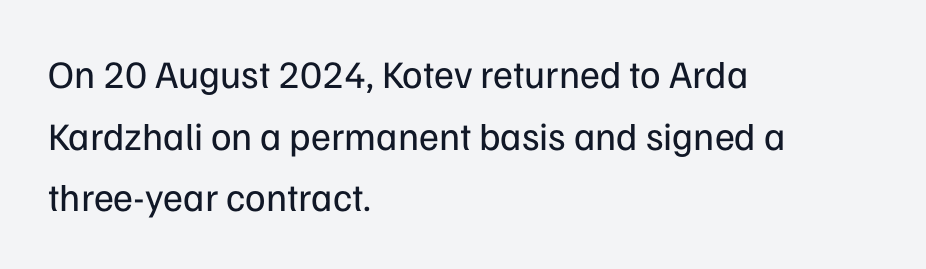
{"serif": "no", "italic": "no", "bold": "no", "weight": "regular", "width": "normal", "stroke_contrast": "low", "x_height": "medium", "monospaced": "no", "underline": "no", "align": "left", "line_spacing": "normal", "line_spacing_ratio": 1.58, "letter_spacing": "normal", "letter_spacing_em": 0.0, "glyph_px": 39}
